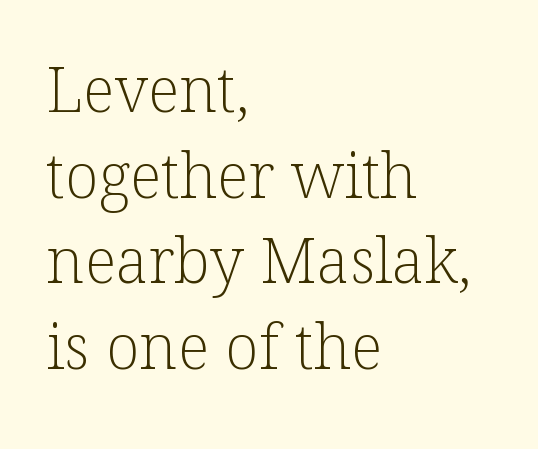
{"serif": "yes", "italic": "no", "bold": "no", "weight": "light", "width": "normal", "stroke_contrast": "low", "x_height": "medium", "monospaced": "no", "underline": "no", "align": "left", "line_spacing": "normal", "line_spacing_ratio": 1.38, "letter_spacing": "normal", "letter_spacing_em": 0.0, "glyph_px": 62}
